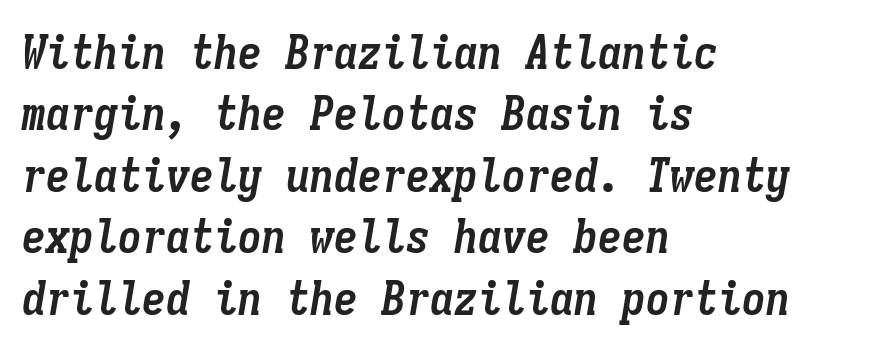
The image shows 48 px semibold, condensed type, italic (leaning right), monospaced; set left-aligned, normal line spacing (1.28x), normal letter spacing, not underlined; low stroke contrast and a medium x-height.
